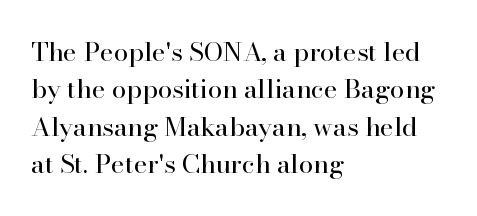
Q: Is the text bold? A: No.
Q: Is the text italic (slanted)? A: No, it is upright.
Q: Is the text underlined? A: No.
Q: How is the paragraph aligned? A: Left-aligned.
Q: Is the spacing between letters normal or unusually wide? A: Normal.
Q: Is the spacing between lines tight, normal or loose? A: Normal.
